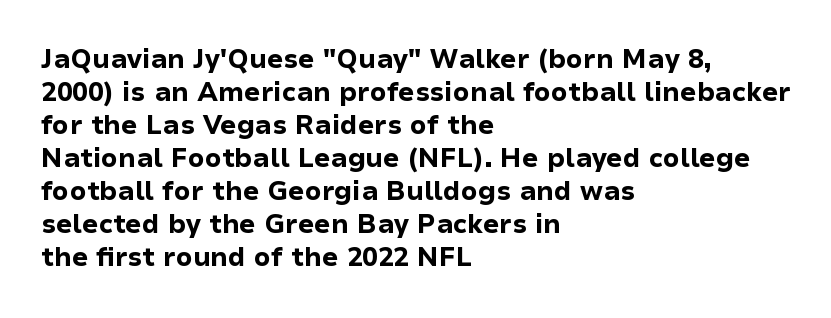
The image shows 26 px bold type, upright; set left-aligned, normal line spacing (1.27x), normal letter spacing, not underlined.
